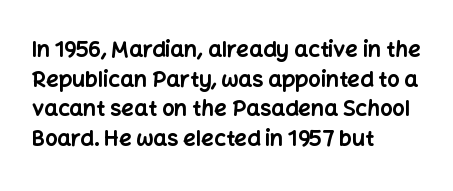
Caption: standard tracking, unaltered. Bold? Absolutely — the strokes are thick and heavy. Where is the straight margin? On the left. The line-height multiplier appears to be the usual default. Underlining? Definitely not there. Upright lettering throughout.
